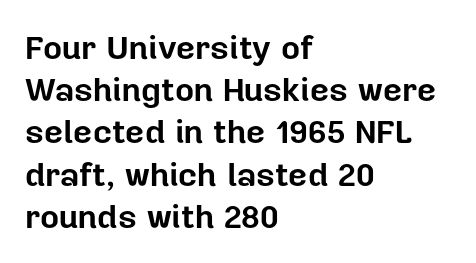
The image shows 33 px bold sans-serif type, upright; set left-aligned, normal line spacing (1.28x), normal letter spacing, not underlined; low stroke contrast and a medium x-height.
